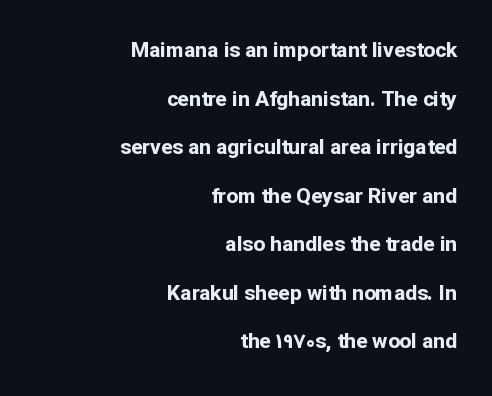
The image shows 21 px bold type, upright; set right-aligned, loose line spacing (2.31x), normal letter spacing, not underlined.
